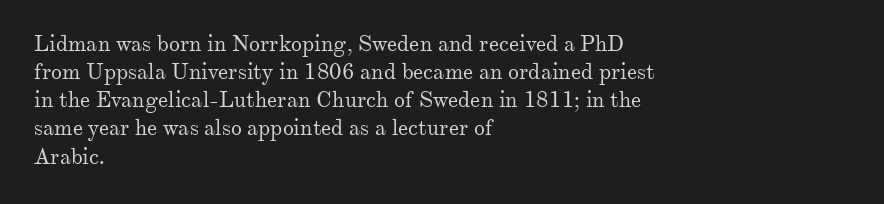
{"italic": "no", "bold": "no", "underline": "no", "align": "left", "line_spacing": "normal", "line_spacing_ratio": 1.28, "letter_spacing": "normal", "letter_spacing_em": 0.0, "glyph_px": 22}
